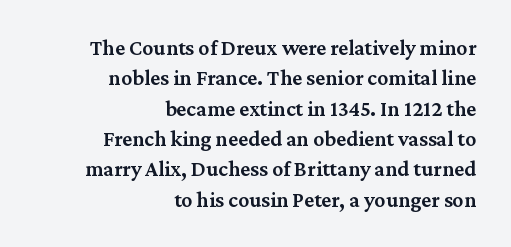
The gap between lines stays unmarked. The letters are semibold — heavier than regular but short of a full bold. How are the letters spaced? Ordinarily, with no added tracking. Style check: upright.
